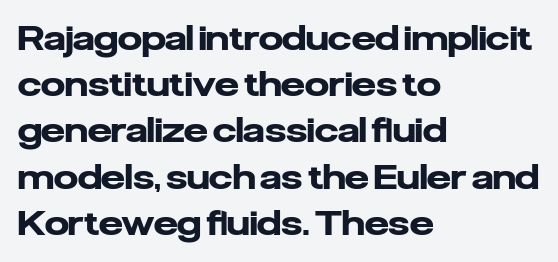
Q: Is the text bold? A: Yes.
Q: Is the text italic (slanted)? A: No, it is upright.
Q: Is the typeface a serif or a sans-serif typeface? A: Sans-serif.
Q: Is the text underlined? A: No.
Q: How is the paragraph aligned? A: Left-aligned.
Q: Is the spacing between letters normal or unusually wide? A: Normal.
Q: Is the spacing between lines tight, normal or loose? A: Normal.
Q: Width (condensed, normal, or wide)? A: Normal.
Q: Stroke contrast? A: Low.
Q: x-height? A: Medium.
Q: Monospaced? A: No.
